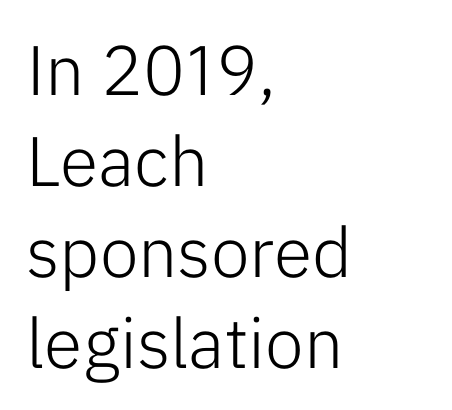
{"serif": "no", "italic": "no", "bold": "no", "weight": "light", "width": "normal", "stroke_contrast": "low", "x_height": "medium", "monospaced": "no", "underline": "no", "align": "left", "line_spacing": "normal", "line_spacing_ratio": 1.3, "letter_spacing": "normal", "letter_spacing_em": 0.0, "glyph_px": 70}
